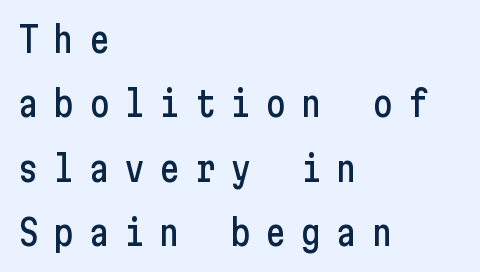
Nope, no serifs anywhere on these letters. A roman cut, with each character standing at attention. Spacing between characters has been opened up far beyond the box default. This sample is left-justified, so line endings fall wherever the words run out. Unmarked baselines from the first word to the last.
